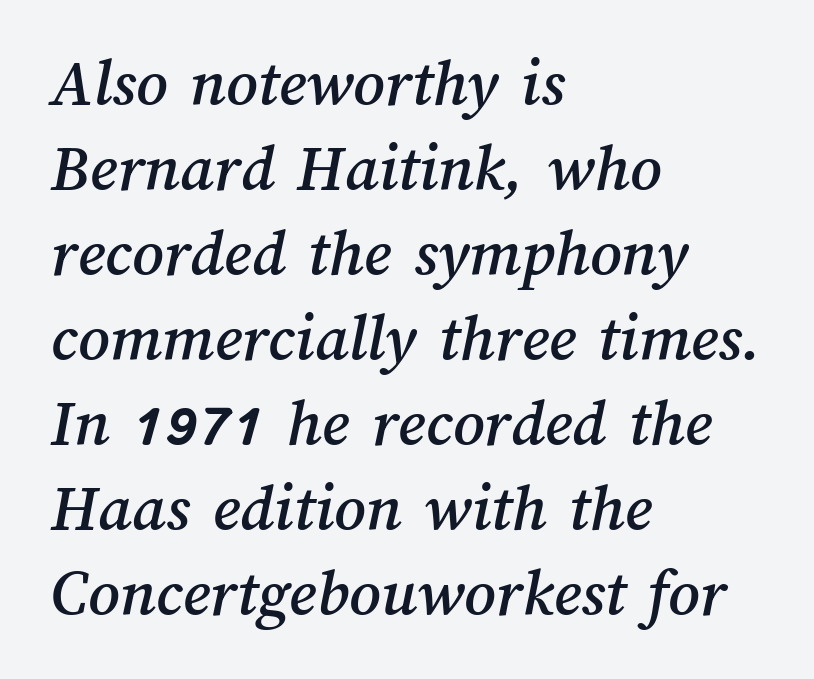
Line beginnings align vertically; line endings do not. Honestly, there is no underline to notice here at all. There is no visible air inserted between adjacent glyphs. This block has exactly the height ordinary leading produces. Varying glyph widths throughout — classic text-font behaviour.
